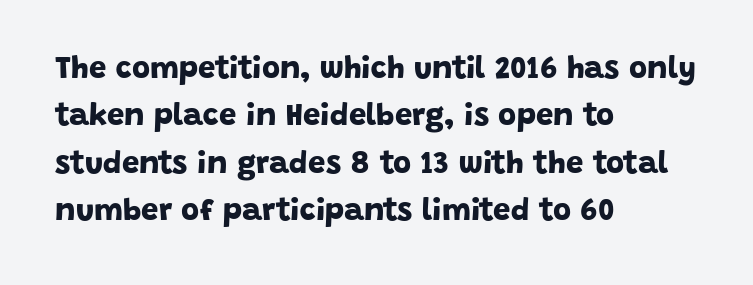
The image shows 31 px bold sans-serif type; set left-aligned, normal line spacing (1.53x), normal letter spacing, not underlined; low stroke contrast and a large x-height.
